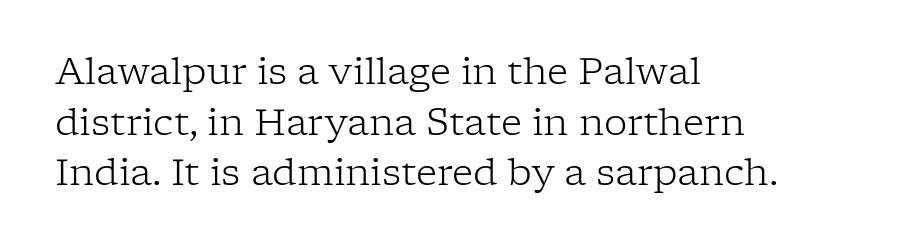
Ascenders rise straight up at ninety degrees. A clean baseline with only descenders dipping below it. The letterforms sit at book weight or below. Casual observation: everything's shoved over to the left.
